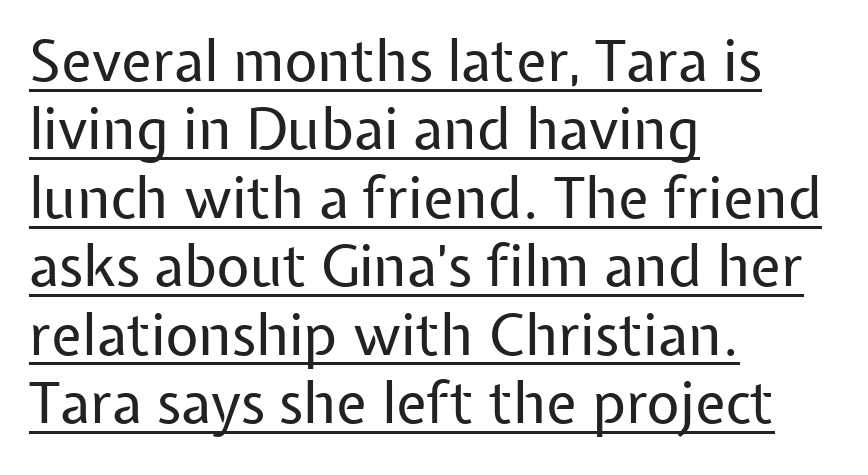
The image shows 57 px regular-weight sans-serif type, upright; set left-aligned, line spacing 1.2x, normal letter spacing, underlined; low stroke contrast and a medium x-height.
